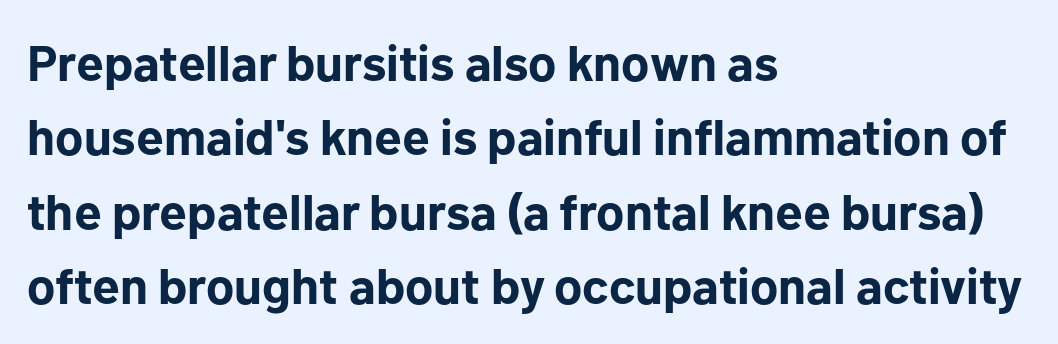
Q: Is the text bold? A: Yes.
Q: Is the text italic (slanted)? A: No, it is upright.
Q: Is the typeface a serif or a sans-serif typeface? A: Sans-serif.
Q: Is the text underlined? A: No.
Q: How is the paragraph aligned? A: Left-aligned.
Q: Is the spacing between letters normal or unusually wide? A: Normal.
Q: Is the spacing between lines tight, normal or loose? A: Normal.
Q: Width (condensed, normal, or wide)? A: Normal.
Q: Stroke contrast? A: Low.
Q: x-height? A: Medium.
Q: Monospaced? A: No.
